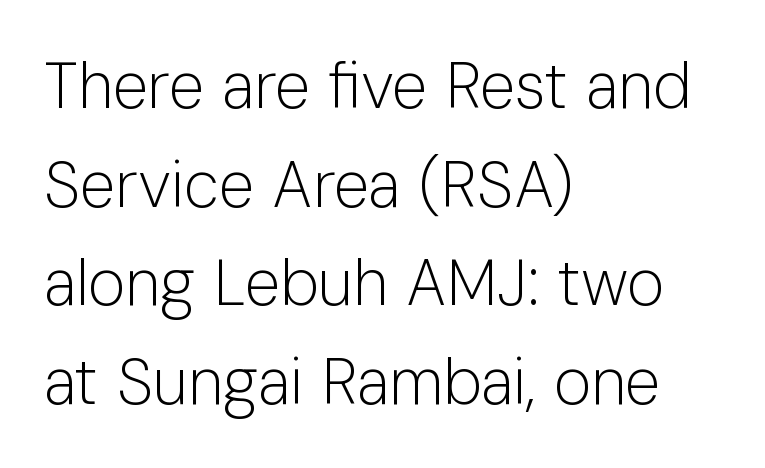
The image shows 64 px light sans-serif type, upright; set left-aligned, normal line spacing (1.54x), normal letter spacing, not underlined; low stroke contrast and a medium x-height.
